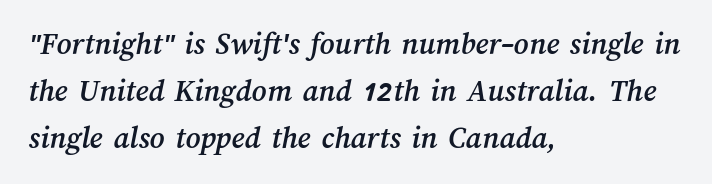
Q: Is the text underlined? A: No.
Q: How is the paragraph aligned? A: Left-aligned.
Q: Is the spacing between letters normal or unusually wide? A: Normal.
Q: Is the spacing between lines tight, normal or loose? A: Normal.
Q: Width (condensed, normal, or wide)? A: Normal.
Q: Stroke contrast? A: Medium.
Q: x-height? A: Medium.
Q: Monospaced? A: No.
